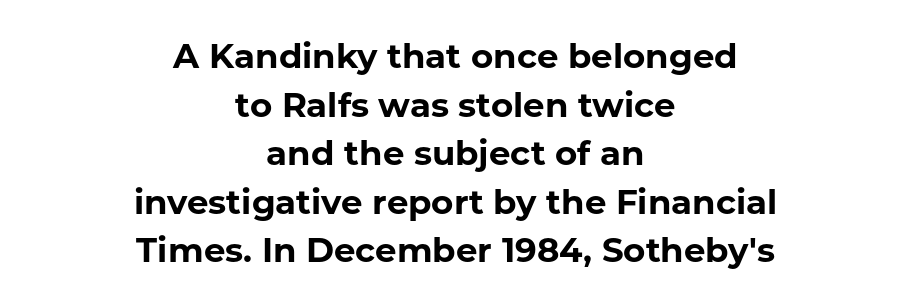
Are there feet on the stems? There aren't — it's a sans. Check the space under the baseline: it is left empty. The specimen reads as upright at a glance. Standard letterfit; no display-style spreading of the glyphs. Baseline-to-baseline distance is the conventional proportion of letter height.
